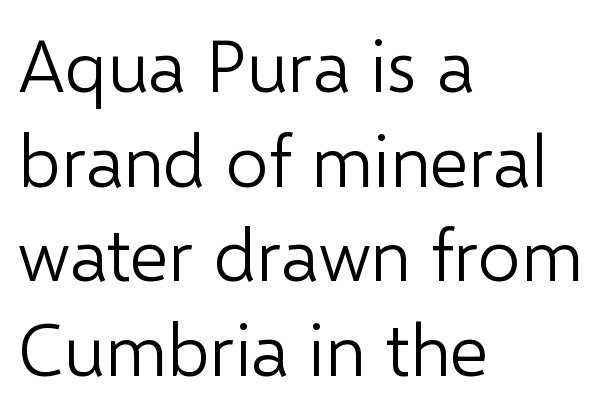
The image shows 74 px light sans-serif type, upright; set left-aligned, normal line spacing (1.28x), normal letter spacing, not underlined; low stroke contrast and a medium x-height.
